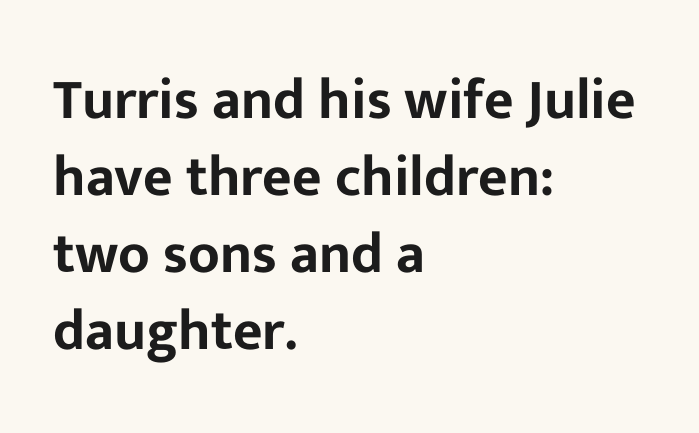
Q: Is the text italic (slanted)? A: No, it is upright.
Q: Is the typeface a serif or a sans-serif typeface? A: Sans-serif.
Q: Is the text underlined? A: No.
Q: How is the paragraph aligned? A: Left-aligned.
Q: Is the spacing between letters normal or unusually wide? A: Normal.
Q: Is the spacing between lines tight, normal or loose? A: Normal.
Q: Width (condensed, normal, or wide)? A: Normal.
Q: Stroke contrast? A: Low.
Q: x-height? A: Medium.
Q: Monospaced? A: No.
